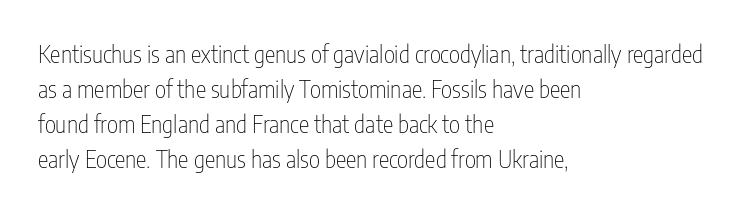
Q: Is the text bold? A: No.
Q: Is the text italic (slanted)? A: No, it is upright.
Q: Is the text underlined? A: No.
Q: How is the paragraph aligned? A: Left-aligned.
Q: Is the spacing between letters normal or unusually wide? A: Normal.
Q: Is the spacing between lines tight, normal or loose? A: Normal.
